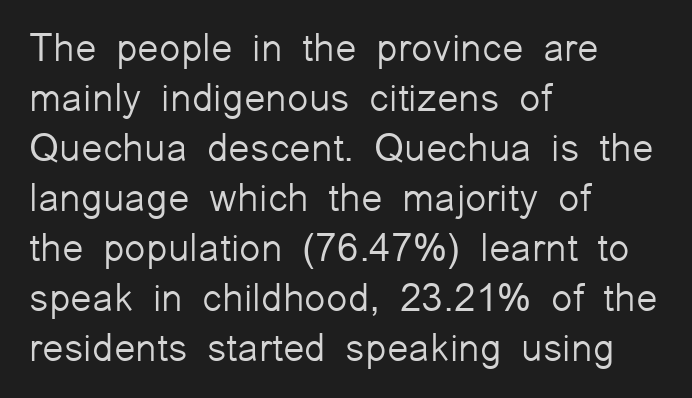
{"serif": "no", "italic": "no", "bold": "no", "weight": "light", "width": "normal", "stroke_contrast": "low", "x_height": "medium", "monospaced": "no", "underline": "no", "align": "left", "line_spacing": "normal", "line_spacing_ratio": 1.28, "letter_spacing": "normal", "letter_spacing_em": 0.0, "glyph_px": 39}
